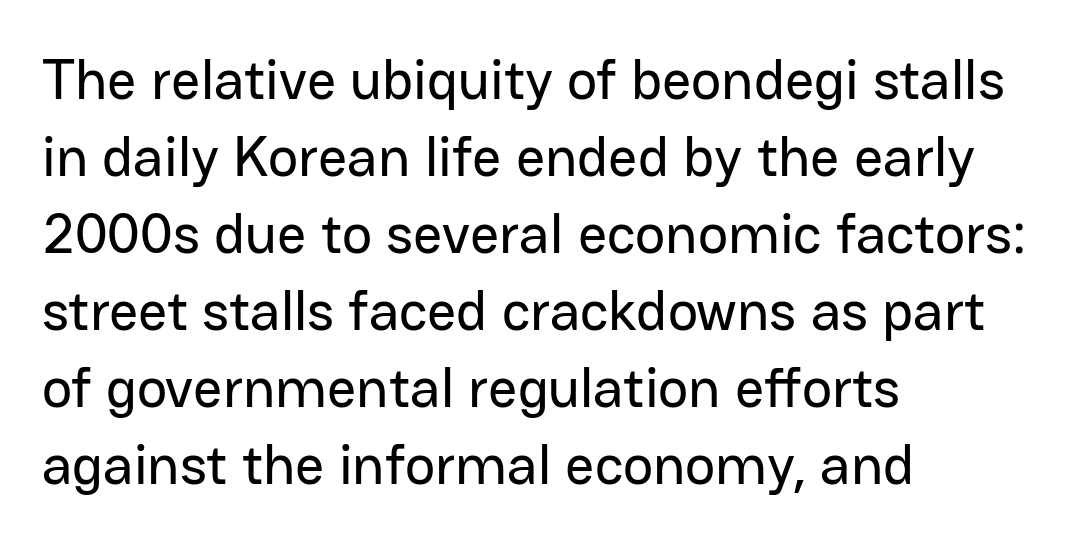
{"serif": "no", "italic": "no", "width": "normal", "stroke_contrast": "low", "x_height": "medium", "monospaced": "no", "underline": "no", "align": "left", "line_spacing": "normal", "line_spacing_ratio": 1.35, "letter_spacing": "normal", "letter_spacing_em": 0.0, "glyph_px": 57}
